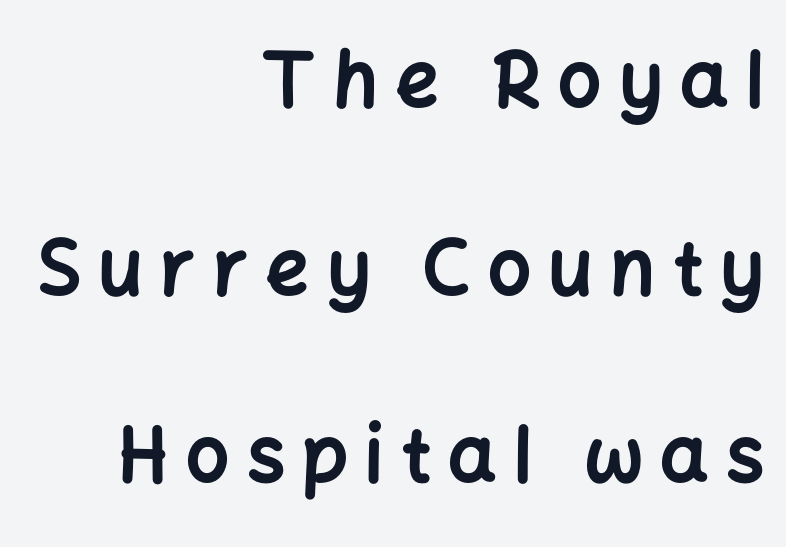
The paragraph shown leans on its right margin. Every stem runs plumb, perpendicular to the baseline. Does the weight exceed regular? Yes, all the way to bold. Tracking here is generous; glyphs stand well apart from one another.
